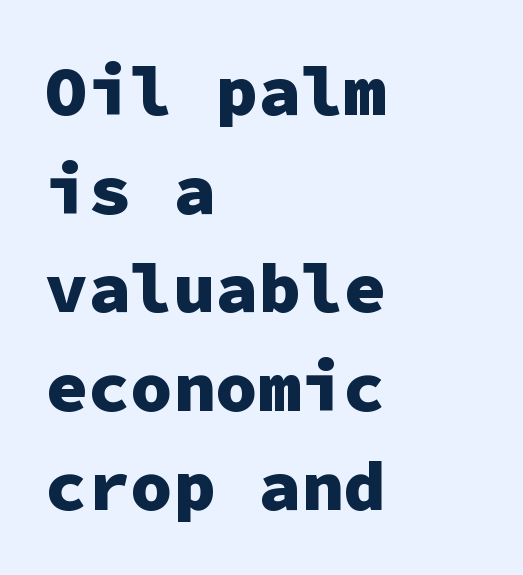
Fixed-width glyphs throughout — classic coding-font behaviour. The passage shown stacks its lines at a standard gap. Caption: bold face, heavy strokes. The space beneath each line is pristine and unruled. Each letter's strokes conclude bluntly, with no projecting serifs.
